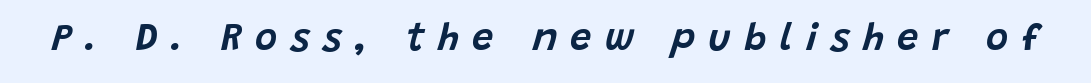
The image shows 38 px text type, italic (leaning right); set unusually wide letter spacing (+0.35 em), not underlined; low stroke contrast and a large x-height.
